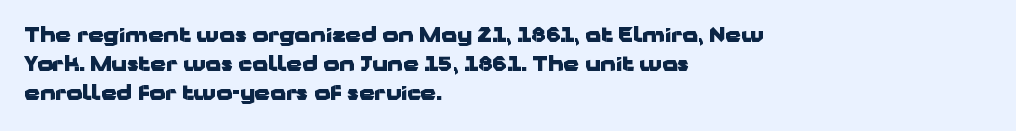
The image shows 20 px bold type, upright; set left-aligned, normal line spacing (1.46x), normal letter spacing, not underlined.
